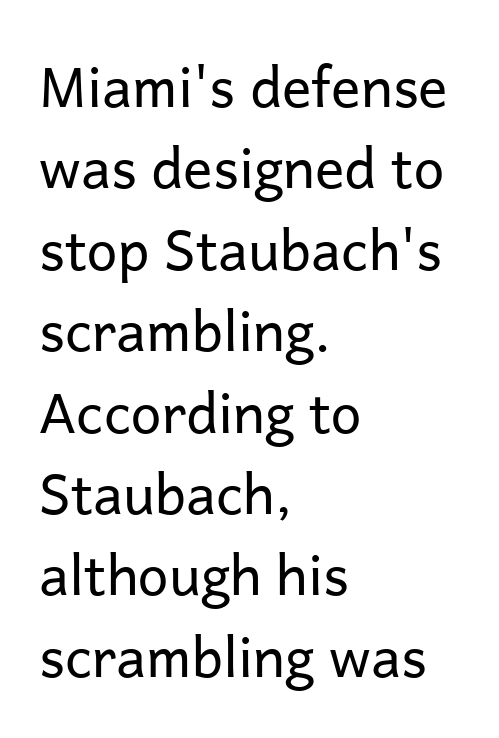
The image shows 55 px regular-weight sans-serif type, upright; set left-aligned, normal line spacing (1.48x), normal letter spacing, not underlined; low stroke contrast and a medium x-height.
